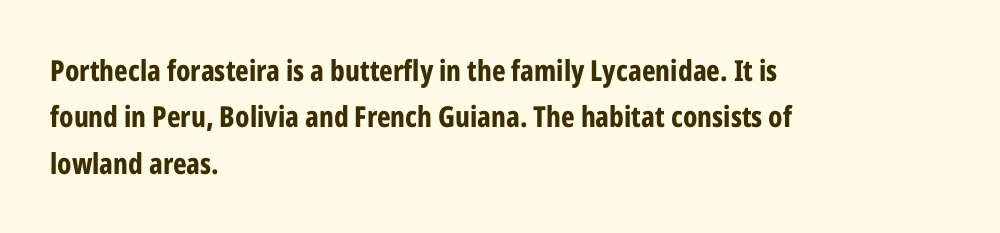
{"serif": "no", "italic": "no", "bold": "yes", "weight": "bold", "width": "condensed", "stroke_contrast": "low", "x_height": "medium", "monospaced": "no", "underline": "no", "align": "left", "line_spacing": "normal", "line_spacing_ratio": 1.6, "letter_spacing": "normal", "letter_spacing_em": 0.0, "glyph_px": 29}
